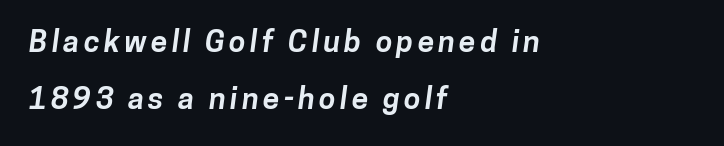
{"serif": "no", "bold": "yes", "weight": "bold", "width": "normal", "stroke_contrast": "low", "x_height": "medium", "monospaced": "no", "underline": "no", "align": "left", "line_spacing_ratio": 1.89, "glyph_px": 30}
